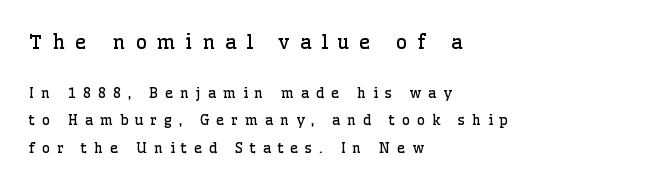
The image shows 20 px text type, upright; set left-aligned, loose line spacing (1.95x), unusually wide letter spacing (+0.49 em), not underlined; the first (top) block is 1.43x larger.
